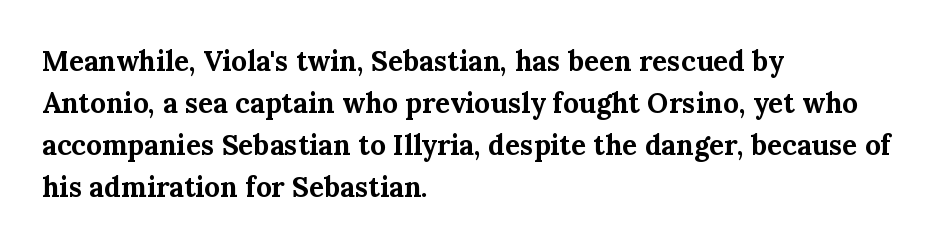
{"serif": "yes", "italic": "no", "bold": "yes", "weight": "bold", "width": "normal", "stroke_contrast": "medium", "x_height": "medium", "monospaced": "no", "underline": "no", "align": "left", "line_spacing": "normal", "line_spacing_ratio": 1.5, "letter_spacing": "normal", "letter_spacing_em": 0.0, "glyph_px": 28}
